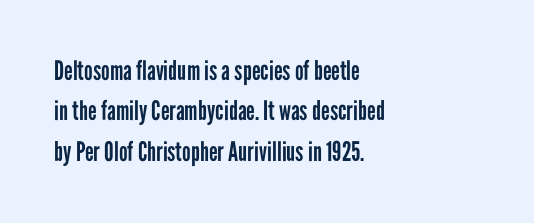
The passage shown stacks its lines at a standard gap. Students, note that the glyphs here touch the page at normal intervals. This reads as an unemphasized weight, regular at the heaviest. Typeset ragged right — the left edge is the straight one. No italicization has been applied; the sample stays upright.
